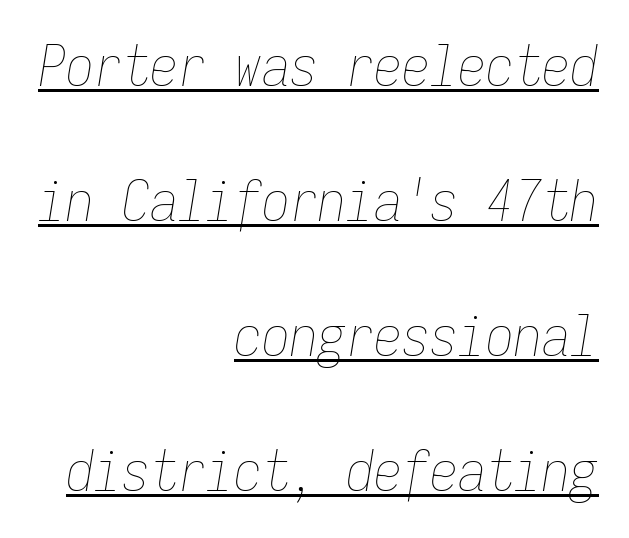
{"italic": "yes", "lean": "right", "slant_degrees": 9, "bold": "no", "weight": "thin", "width": "condensed", "stroke_contrast": "low", "x_height": "medium", "monospaced": "yes", "underline": "yes", "align": "right", "line_spacing": "loose", "line_spacing_ratio": 2.41, "letter_spacing": "normal", "letter_spacing_em": 0.0, "glyph_px": 56}
